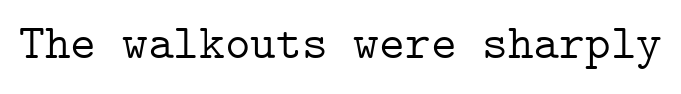
Q: Is the text bold? A: No.
Q: Is the text italic (slanted)? A: No, it is upright.
Q: Is the typeface a serif or a sans-serif typeface? A: Serif.
Q: Is the text underlined? A: No.
Q: Is the spacing between letters normal or unusually wide? A: Normal.
Q: Width (condensed, normal, or wide)? A: Normal.
Q: Stroke contrast? A: Low.
Q: x-height? A: Medium.
